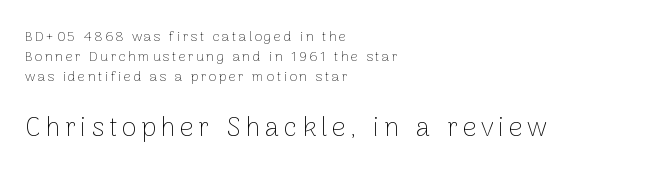
Casual observation: everything's shoved over to the left. Letters have the restrained weight of plain body copy at most. Rule under the text: the space is simply empty. Compared with typical paragraphs, the rows here are spaced about the same. In terms of posture, this sample is upright.
